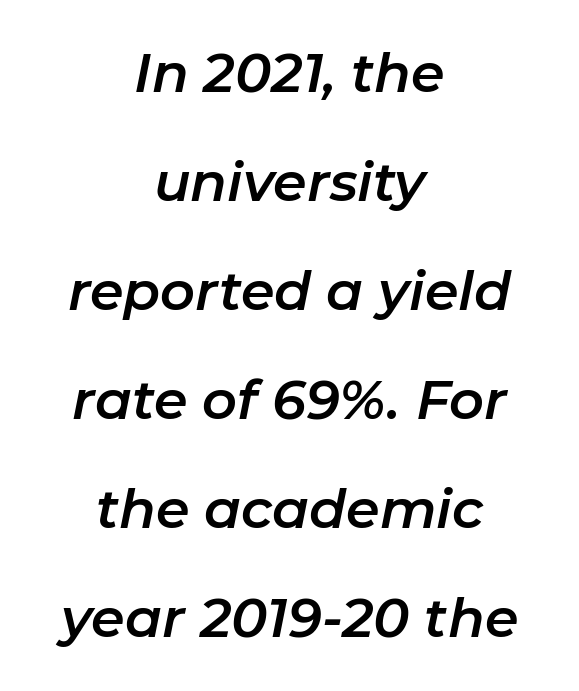
The image shows 54 px text type, italic (leaning right); set centered, loose line spacing (2.02x), normal letter spacing, not underlined; low stroke contrast and a medium x-height.
